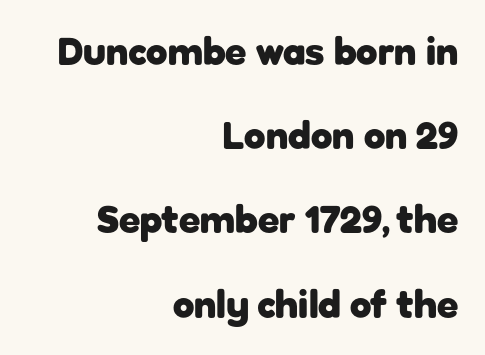
The glyphs in this specimen are sans serif. The rendering uses a large line-height, opening up the rows. Inter-character spacing is left at the font's built-in metrics. On the weight axis this lands at bold, roughly 700.
